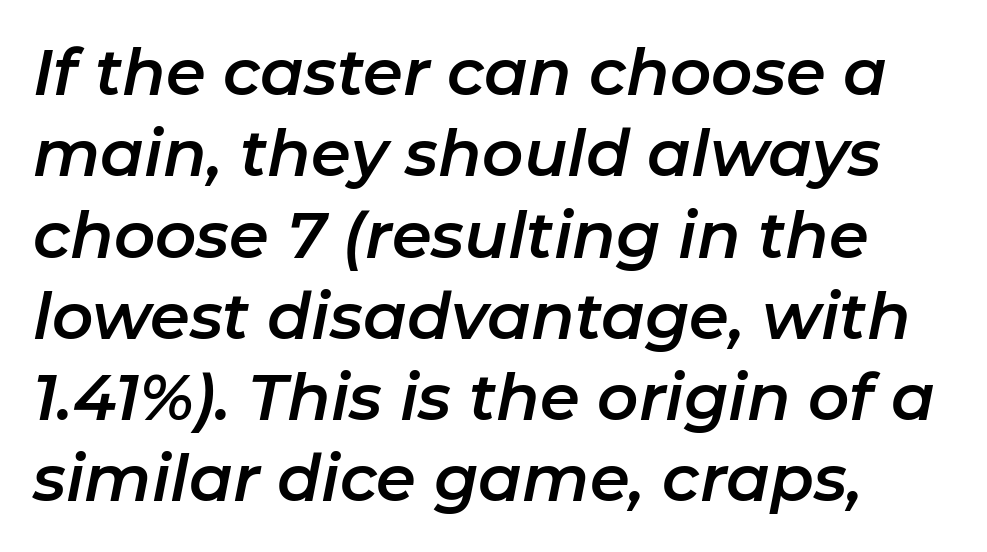
The image shows 64 px text type, italic (leaning right); set normal line spacing (1.27x), normal letter spacing, not underlined; low stroke contrast and a medium x-height.
